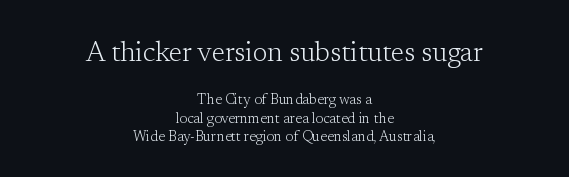
The image shows 27 px text type, upright; set centered, normal line spacing (1.32x), normal letter spacing, not underlined; the first (top) block is 1.93x larger.
